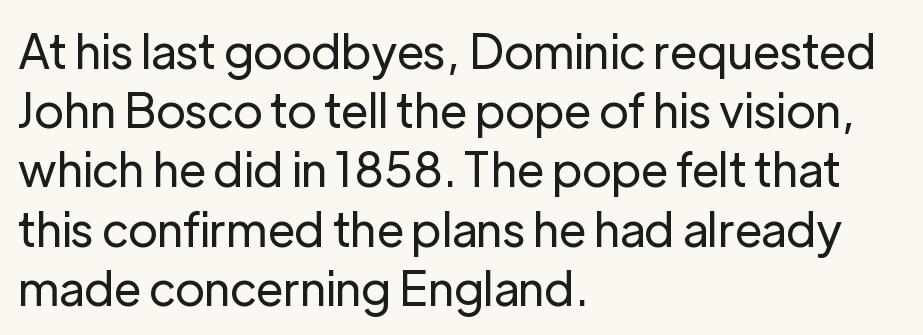
Standard letterfit; no display-style spreading of the glyphs. Type style note: lacks serifs. A quiet, ordinary-to-light weight characterises the typeface. The letters advance in unequal steps, a hallmark of proportional type. Beneath every word, the page is bare.
